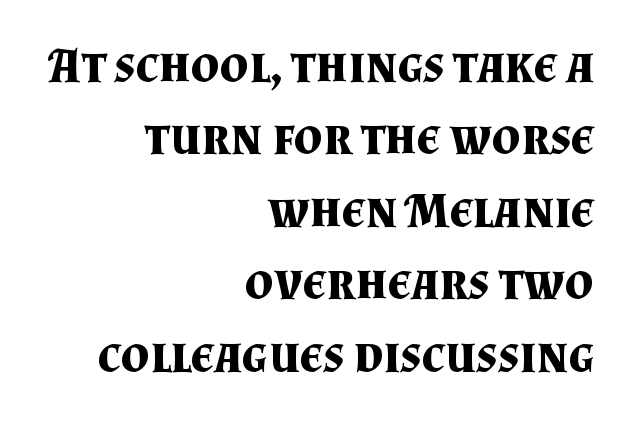
Q: Is the text bold? A: Yes.
Q: Is the text italic (slanted)? A: No, it is upright.
Q: Is the typeface a serif or a sans-serif typeface? A: Serif.
Q: Is the text underlined? A: No.
Q: How is the paragraph aligned? A: Right-aligned.
Q: Is the spacing between letters normal or unusually wide? A: Normal.
Q: Is the spacing between lines tight, normal or loose? A: Normal.
Q: Width (condensed, normal, or wide)? A: Normal.
Q: Stroke contrast? A: Medium.
Q: x-height? A: Small.
Q: Monospaced? A: No.
